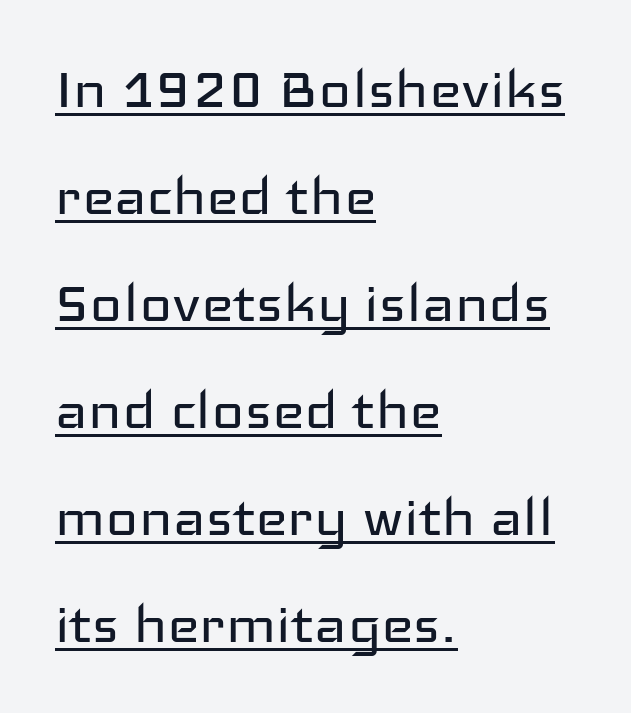
{"serif": "no", "italic": "no", "bold": "no", "weight": "regular", "width": "wide", "stroke_contrast": "low", "x_height": "medium", "monospaced": "no", "underline": "yes", "align": "left", "line_spacing": "normal", "line_spacing_ratio": 1.55, "letter_spacing": "normal", "letter_spacing_em": 0.0, "glyph_px": 69}
